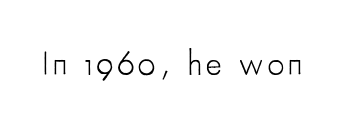
You could not count columns in this text — the font is proportionally spaced. The glyphs in this specimen are sans serif. Do the letters lean? They stand straight. The characters are drawn with everyday or finer stroke widths. Bare-footed words on every line.
